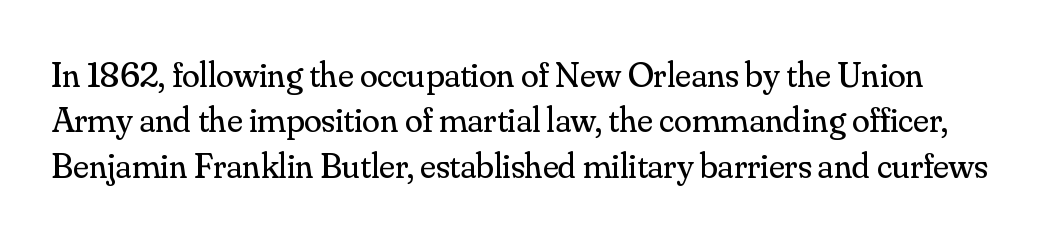
The font family rendered here belongs to the serif group. Lines of text with bare space underneath. No italicization has been applied; the sample stays upright. Stroke thickness stays within the range of a standard reading face or lighter.
